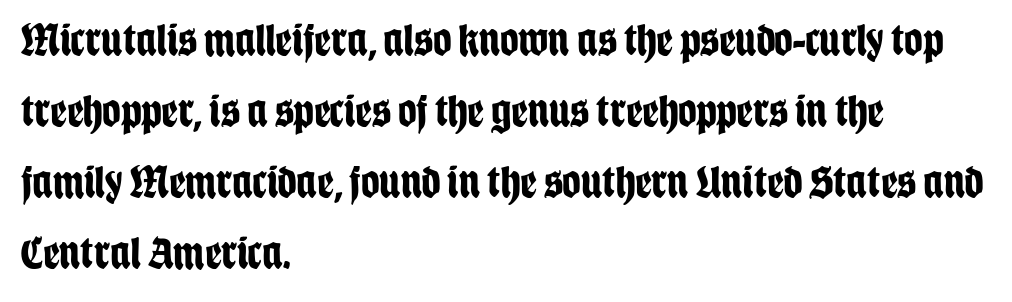
{"serif": "no", "italic": "no", "bold": "yes", "weight": "bold", "width": "condensed", "stroke_contrast": "low", "x_height": "large", "monospaced": "no", "underline": "no", "align": "left", "line_spacing": "normal", "line_spacing_ratio": 1.54, "letter_spacing": "normal", "letter_spacing_em": 0.0, "glyph_px": 46}
